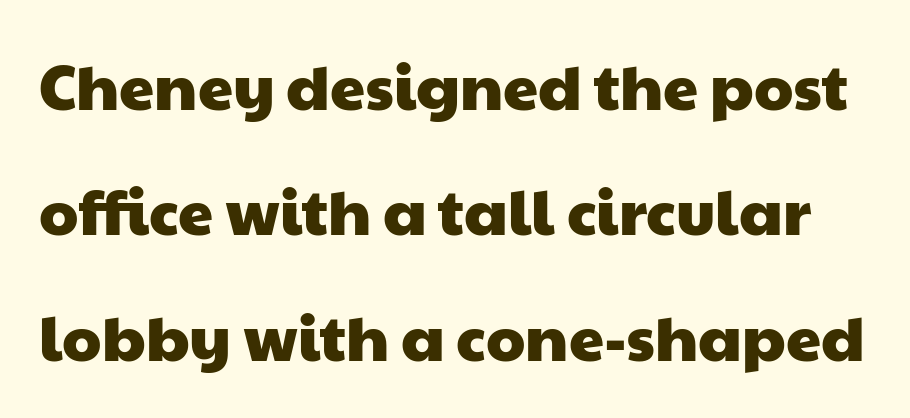
The image shows 63 px wide sans-serif type; set loose line spacing (1.99x), normal letter spacing, not underlined; low stroke contrast and a medium x-height.
